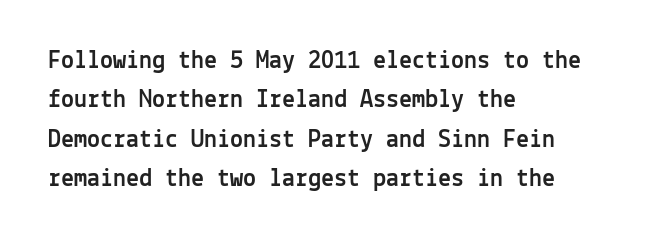
This rendering features lettering with no underline. Every row of glyphs begins at an identical x-position on the left. The leading is moderate, giving the passage an even texture. When letters stand straight like this, we call the style roman or upright.
